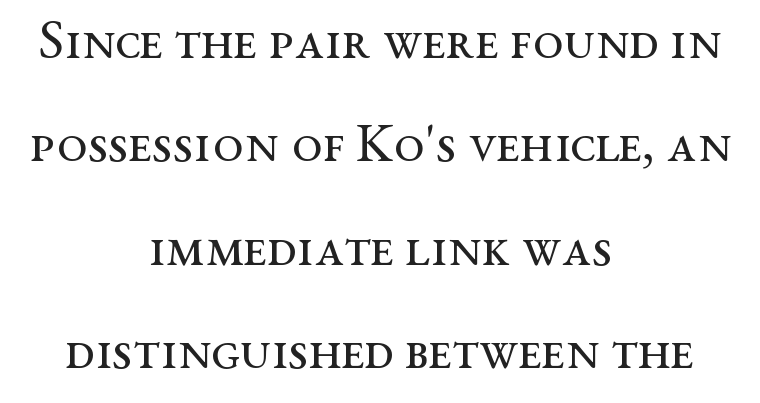
The image shows 55 px regular-weight, wide serif type, upright; set centered, line spacing 1.88x, normal letter spacing, not underlined; medium stroke contrast and a medium x-height.
